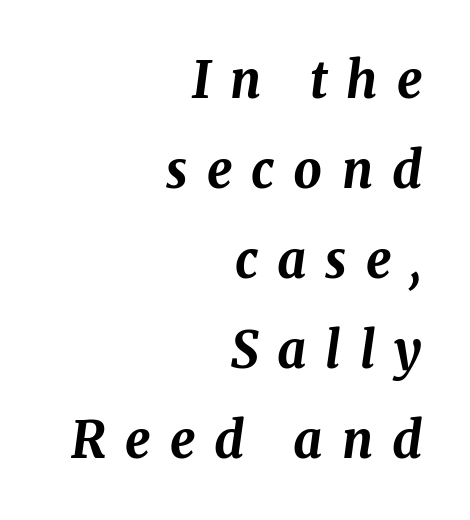
{"italic": "yes", "lean": "right", "slant_degrees": 8, "bold": "yes", "weight": "bold", "width": "normal", "stroke_contrast": "medium", "x_height": "medium", "monospaced": "no", "underline": "no", "align": "right", "line_spacing_ratio": 1.8, "letter_spacing": "wide", "letter_spacing_em": 0.38, "glyph_px": 50}
